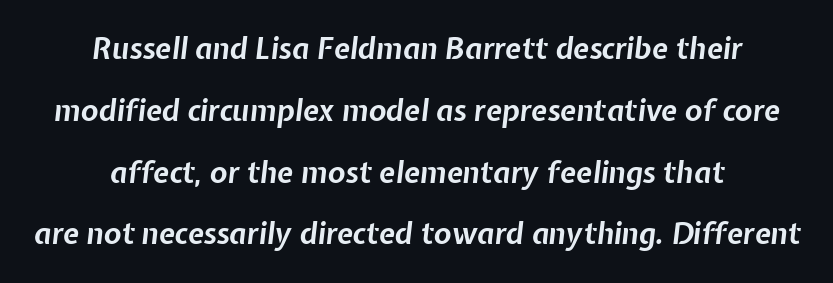
How are the letters spaced? Ordinarily, with no added tracking. How heavy is the stroke? Heavy — this is a bold. The lines are quadded center. The baseline area is clear. The rendering uses natural spacing where letterforms have individual widths.
